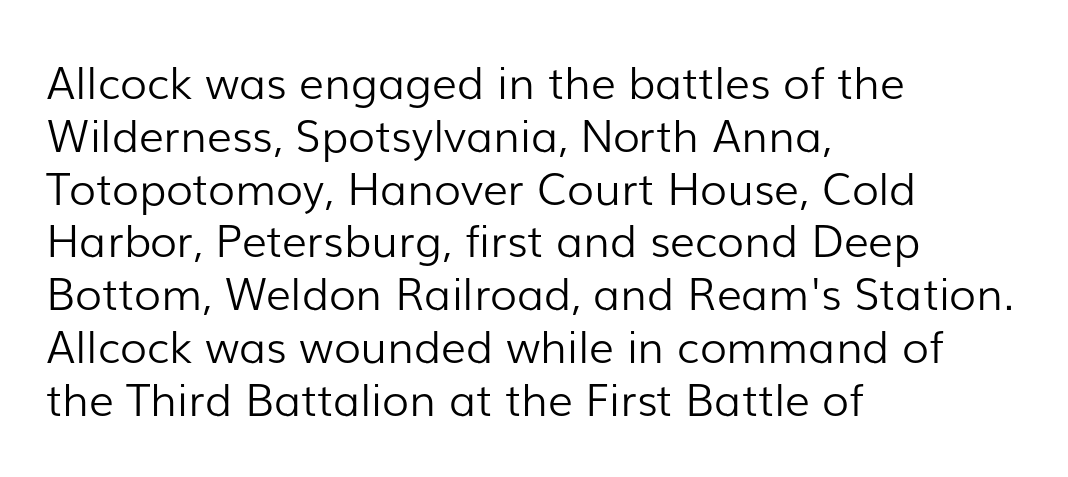
The area under the type is left untouched. The specimen reads as upright at a glance. The paragraph shown leans on its left margin. Compared with a typical body face, this is equally light or lighter still. Tracking value appears to be zero — textbook default spacing. The face used here is proportionally spaced, like ordinary book or web type.
